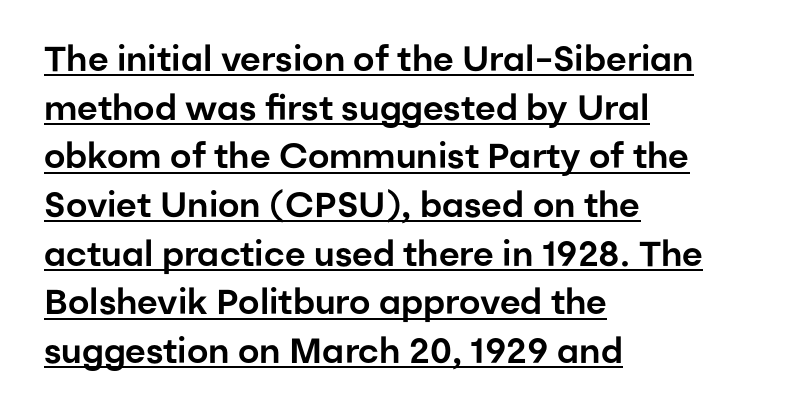
Q: Is the text italic (slanted)? A: No, it is upright.
Q: Is the typeface a serif or a sans-serif typeface? A: Sans-serif.
Q: Is the text underlined? A: Yes.
Q: How is the paragraph aligned? A: Left-aligned.
Q: Is the spacing between letters normal or unusually wide? A: Normal.
Q: Is the spacing between lines tight, normal or loose? A: Normal.
Q: Width (condensed, normal, or wide)? A: Normal.
Q: Stroke contrast? A: Low.
Q: x-height? A: Medium.
Q: Monospaced? A: No.
